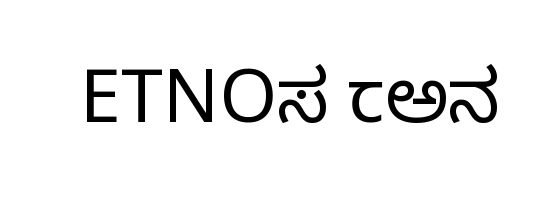
The strokes are not fattened; the text isn't bold. Little horizontal feet cap the strokes, marking this as serif type. In terms of letterspacing, this is plain default setting. A typesetter would mark this as roman, not italic. Type without underlining.
